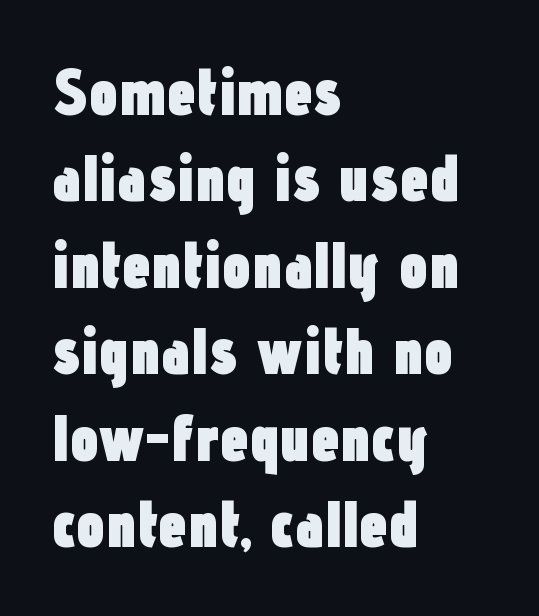
Q: Is the text bold? A: Yes.
Q: Is the text italic (slanted)? A: No, it is upright.
Q: Is the typeface a serif or a sans-serif typeface? A: Sans-serif.
Q: Is the text underlined? A: No.
Q: How is the paragraph aligned? A: Left-aligned.
Q: Is the spacing between letters normal or unusually wide? A: Normal.
Q: Is the spacing between lines tight, normal or loose? A: Normal.
Q: Width (condensed, normal, or wide)? A: Condensed.
Q: Stroke contrast? A: Low.
Q: x-height? A: Medium.
Q: Monospaced? A: No.
